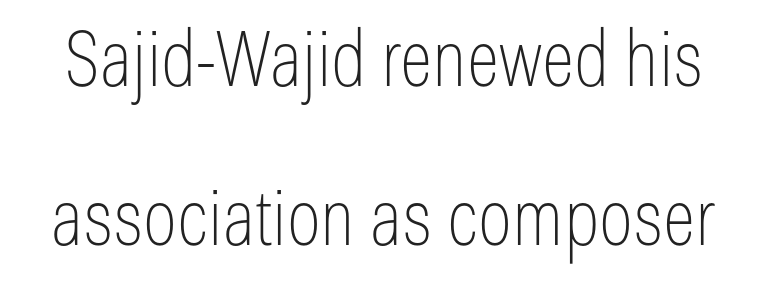
The image shows 77 px thin, condensed sans-serif type, upright; set loose line spacing (2.06x), normal letter spacing, not underlined; low stroke contrast and a medium x-height.
